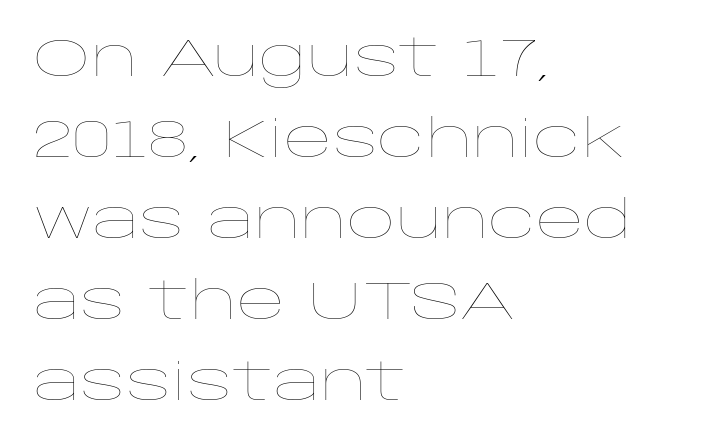
Check the space under the baseline: it is left empty. Horizontal bands of white between lines are of average thickness. Here the designer chose a conventional face with non-uniform glyph widths. The characters are drawn with everyday or finer stroke widths. A student would call this left alignment; a typographer would say flush left, rag right.
